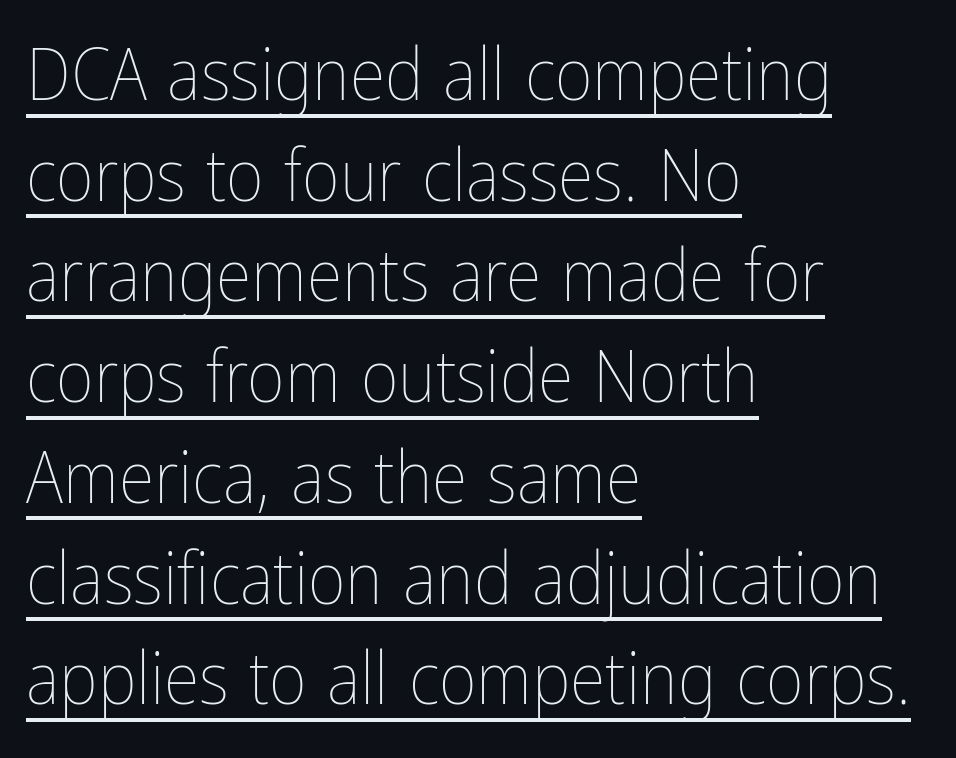
The image shows 73 px thin, condensed type, upright; set left-aligned, normal line spacing (1.38x), normal letter spacing, underlined; low stroke contrast and a medium x-height.
